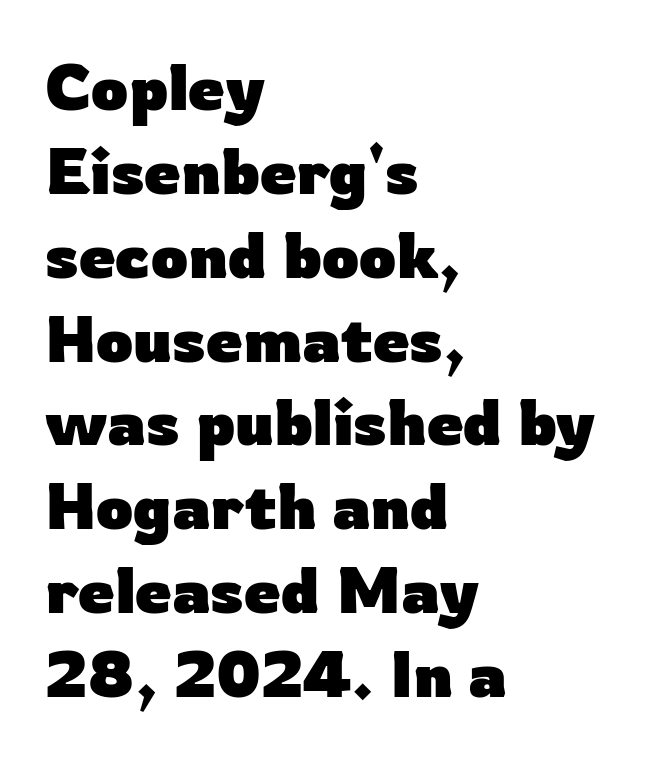
{"serif": "no", "italic": "no", "bold": "yes", "weight": "heavy", "width": "normal", "stroke_contrast": "low", "x_height": "medium", "monospaced": "no", "underline": "no", "align": "left", "line_spacing": "normal", "line_spacing_ratio": 1.29, "letter_spacing": "normal", "letter_spacing_em": 0.0, "glyph_px": 65}
